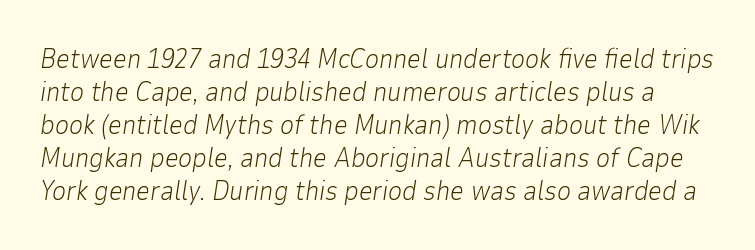
Q: Is the text bold? A: No.
Q: Is the text italic (slanted)? A: Yes, it leans right by about 9 degrees.
Q: Is the text underlined? A: No.
Q: Is the spacing between letters normal or unusually wide? A: Normal.
